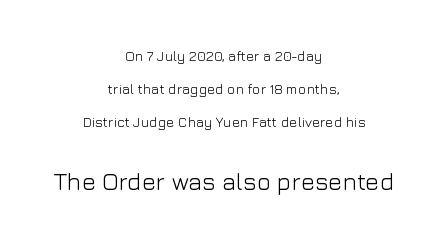
The image shows 24 px text type, upright; set centered, loose line spacing (2.37x), normal letter spacing, not underlined; the second (bottom) block is 1.71x larger.
